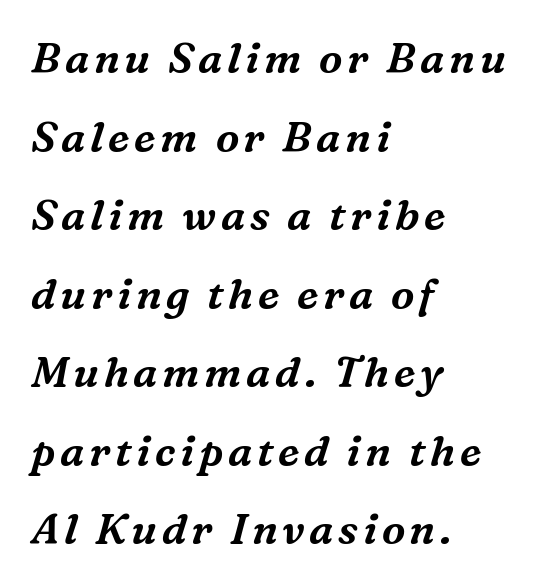
{"serif": "yes", "italic": "yes", "lean": "right", "slant_degrees": 16, "width": "normal", "stroke_contrast": "medium", "x_height": "medium", "monospaced": "no", "underline": "no", "align": "left", "line_spacing_ratio": 1.87, "glyph_px": 42}
